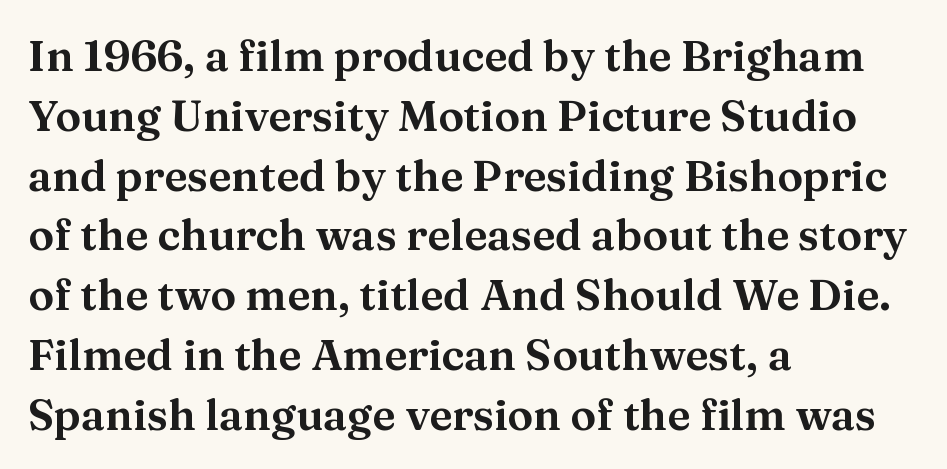
The type sits square on the baseline with zero lean. Each word holds together tightly as a unit, with standard inter-letter gaps. The text block is weighted toward the left margin, trailing off unevenly rightward. Here the designer chose a conventional face with non-uniform glyph widths. Type without underlining. The typeface chosen for these lines features serifs.
